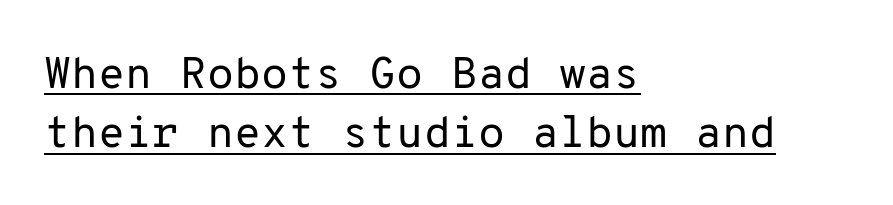
{"serif": "no", "italic": "no", "bold": "no", "weight": "regular", "width": "normal", "stroke_contrast": "low", "x_height": "medium", "monospaced": "yes", "underline": "yes", "align": "left", "line_spacing": "normal", "line_spacing_ratio": 1.35, "letter_spacing": "normal", "letter_spacing_em": 0.0, "glyph_px": 44}
